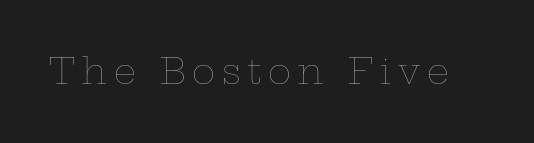
The image shows 35 px thin, wide type, upright; set not underlined; low stroke contrast and a medium x-height.
